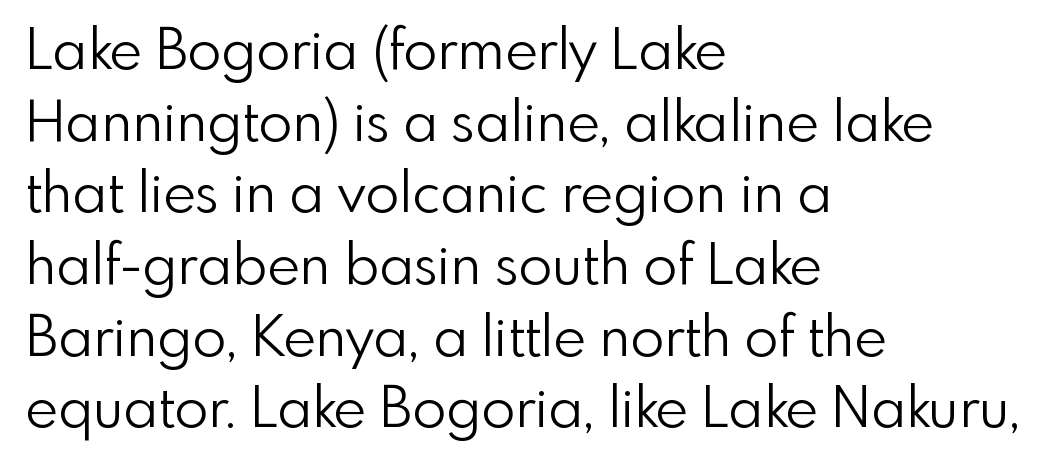
Q: Is the text bold? A: No.
Q: Is the text italic (slanted)? A: No, it is upright.
Q: Is the typeface a serif or a sans-serif typeface? A: Sans-serif.
Q: Is the text underlined? A: No.
Q: How is the paragraph aligned? A: Left-aligned.
Q: Is the spacing between letters normal or unusually wide? A: Normal.
Q: Is the spacing between lines tight, normal or loose? A: Normal.
Q: Width (condensed, normal, or wide)? A: Normal.
Q: Stroke contrast? A: Low.
Q: x-height? A: Small.
Q: Monospaced? A: No.
